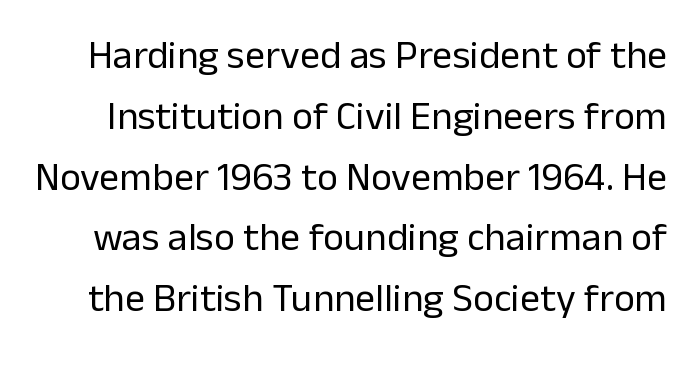
The image shows 40 px regular-weight sans-serif type, upright; set normal line spacing (1.52x), normal letter spacing, not underlined; low stroke contrast and a medium x-height.
